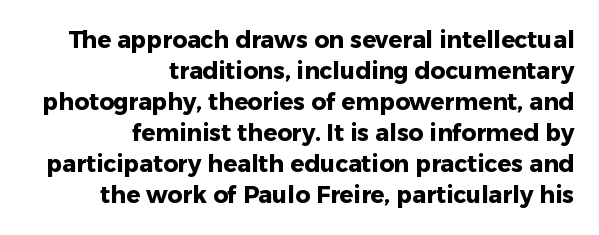
{"italic": "no", "bold": "yes", "underline": "no", "align": "right", "line_spacing": "normal", "line_spacing_ratio": 1.35, "letter_spacing": "normal", "letter_spacing_em": 0.0, "glyph_px": 23}
